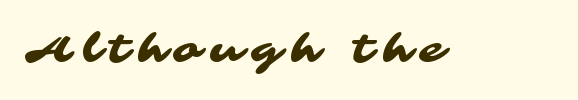
The letters carry no serifs — their stems end cleanly without finishing strokes. The rendering inserts visible extra space after every character. The glyphs are unaccompanied by any horizontal stroke below them. Think of a printed novel: that variable character pitch is what you see here.
